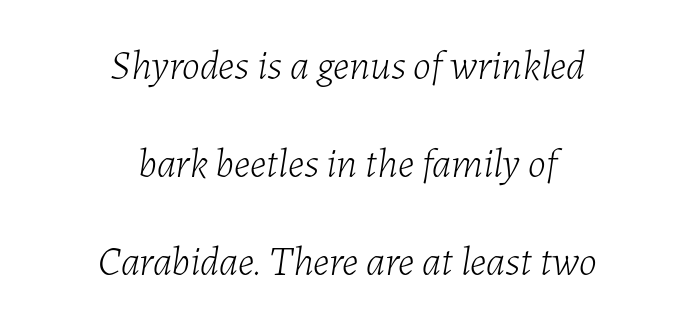
Q: Is the text bold? A: No.
Q: Is the text italic (slanted)? A: Yes, it leans right by about 7 degrees.
Q: Is the text underlined? A: No.
Q: How is the paragraph aligned? A: Centered.
Q: Is the spacing between letters normal or unusually wide? A: Normal.
Q: Is the spacing between lines tight, normal or loose? A: Loose.
Q: Width (condensed, normal, or wide)? A: Normal.
Q: Stroke contrast? A: Low.
Q: x-height? A: Medium.
Q: Monospaced? A: No.
